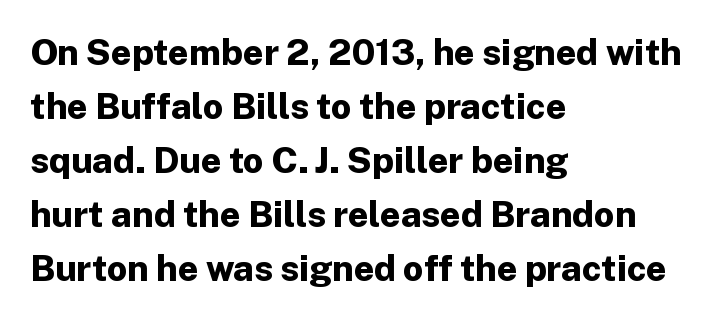
The image shows 36 px bold sans-serif type, upright; set left-aligned, normal line spacing (1.5x), normal letter spacing, not underlined; low stroke contrast and a medium x-height.
